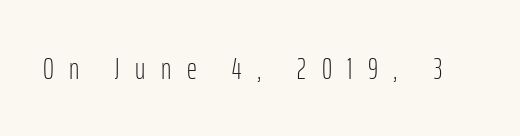
{"serif": "no", "italic": "no", "bold": "no", "weight": "light", "width": "condensed", "stroke_contrast": "low", "x_height": "medium", "monospaced": "no", "underline": "no", "letter_spacing": "wide", "letter_spacing_em": 0.5, "glyph_px": 31}
